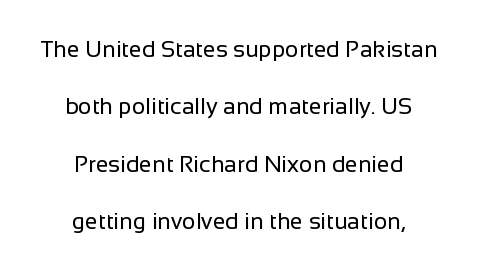
{"italic": "no", "bold": "no", "underline": "no", "align": "center", "line_spacing": "loose", "line_spacing_ratio": 2.5, "letter_spacing": "normal", "letter_spacing_em": 0.0, "glyph_px": 23}
